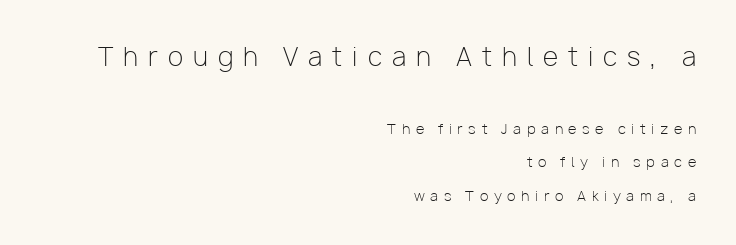
It's the straight-up-and-down kind of type. Caption: multi-line text, flush right, ragged left. The area under the type is left untouched. The tracking reads as deliberately expanded to a designer's eye.
